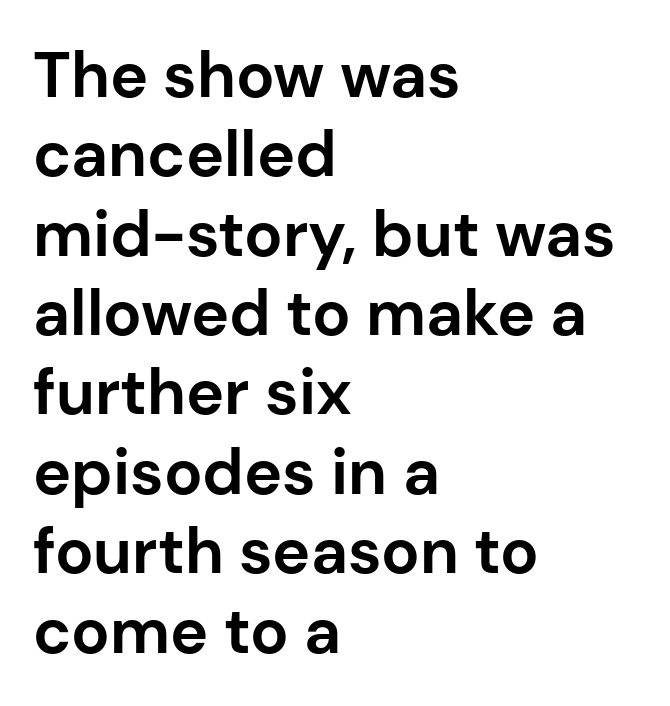
The image shows 64 px bold sans-serif type, upright; set left-aligned, line spacing 1.24x, normal letter spacing, not underlined; low stroke contrast and a medium x-height.
